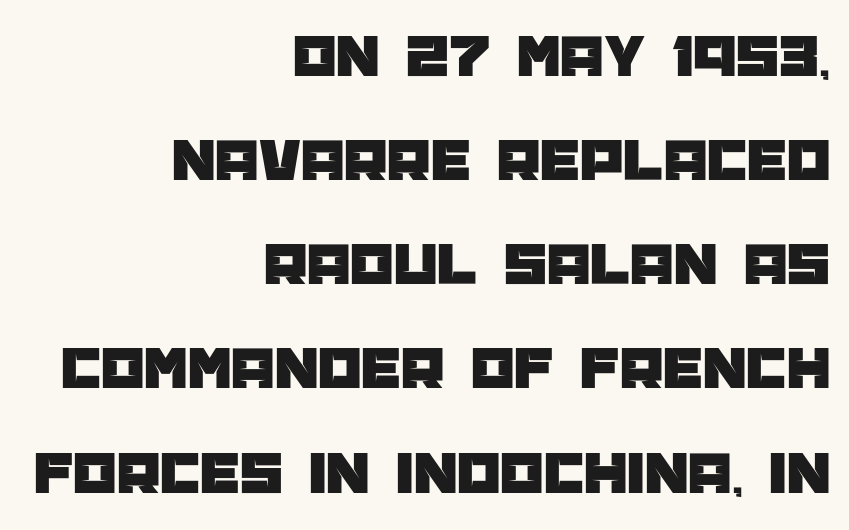
The image shows 62 px sans-serif type, upright; set right-aligned, normal line spacing (1.68x), normal letter spacing, not underlined; low stroke contrast and a large x-height.
